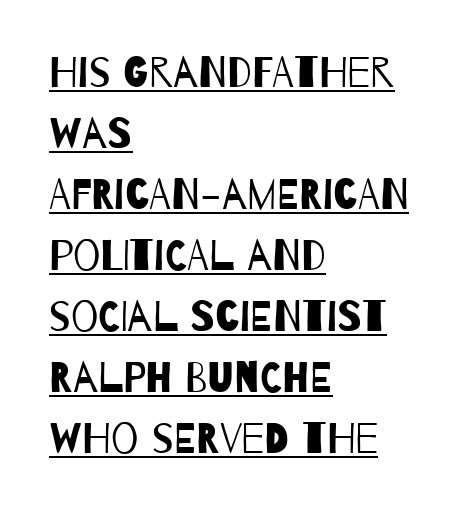
Q: Is the text bold? A: No.
Q: Is the typeface a serif or a sans-serif typeface? A: Sans-serif.
Q: Is the text underlined? A: Yes.
Q: How is the paragraph aligned? A: Left-aligned.
Q: Is the spacing between letters normal or unusually wide? A: Normal.
Q: Is the spacing between lines tight, normal or loose? A: Normal.
Q: Width (condensed, normal, or wide)? A: Condensed.
Q: Stroke contrast? A: Low.
Q: x-height? A: Large.
Q: Monospaced? A: No.
